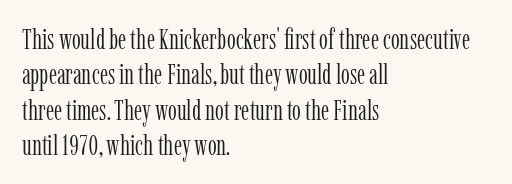
{"serif": "yes", "italic": "no", "bold": "no", "weight": "light", "width": "condensed", "stroke_contrast": "low", "x_height": "medium", "monospaced": "no", "underline": "no", "align": "left", "line_spacing": "normal", "line_spacing_ratio": 1.26, "letter_spacing": "normal", "letter_spacing_em": 0.0, "glyph_px": 28}
